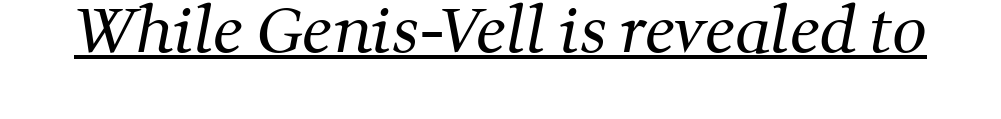
The image shows 61 px regular-weight serif type; set normal letter spacing, underlined; medium stroke contrast and a medium x-height.
